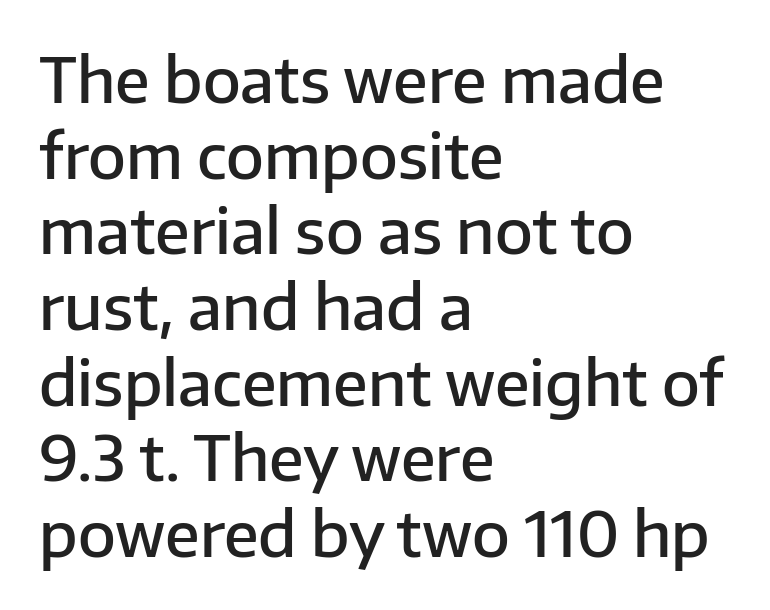
The image shows 62 px semibold sans-serif type, upright; set left-aligned, line spacing 1.22x, normal letter spacing, not underlined; low stroke contrast and a medium x-height.
